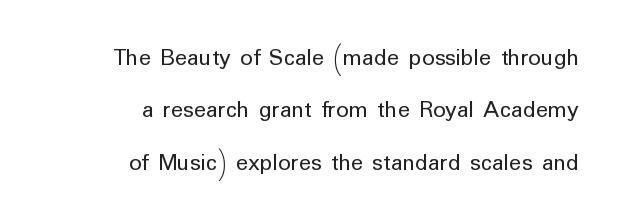
Counters stay open thanks to moderate or lighter strokes. This sample trades compactness for vertical openness between lines. This is roman type, the default non-slanted kind. The letters sit at their default tracking, neither squeezed nor spread. The baseline area is clear. A flush-right, rag-left setting is used for this passage.
